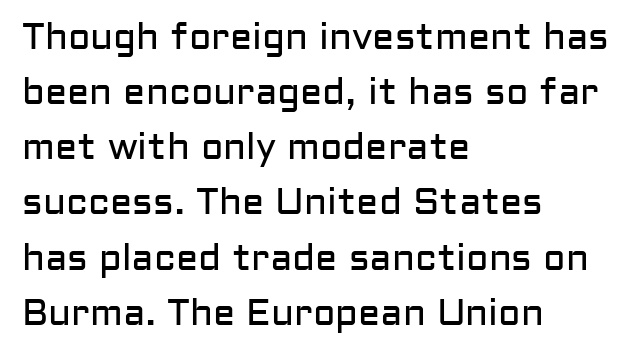
Q: Is the text bold? A: No.
Q: Is the text italic (slanted)? A: No, it is upright.
Q: Is the typeface a serif or a sans-serif typeface? A: Sans-serif.
Q: Is the text underlined? A: No.
Q: How is the paragraph aligned? A: Left-aligned.
Q: Is the spacing between letters normal or unusually wide? A: Normal.
Q: Is the spacing between lines tight, normal or loose? A: Normal.
Q: Width (condensed, normal, or wide)? A: Normal.
Q: Stroke contrast? A: Low.
Q: x-height? A: Medium.
Q: Monospaced? A: No.
